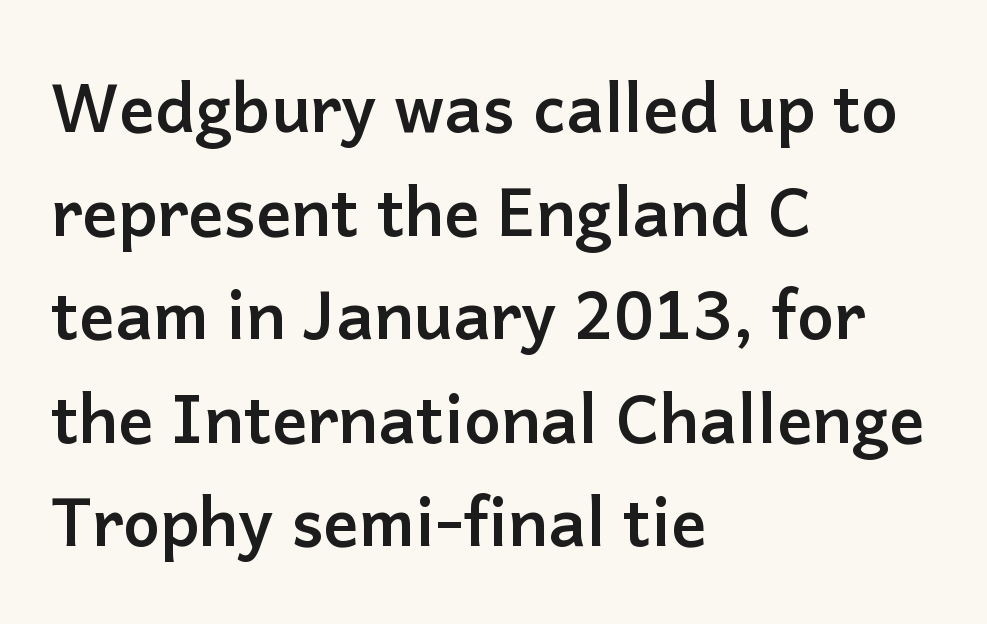
{"serif": "no", "italic": "no", "bold": "yes", "weight": "semibold", "width": "normal", "stroke_contrast": "low", "x_height": "medium", "monospaced": "no", "underline": "no", "align": "left", "line_spacing": "normal", "line_spacing_ratio": 1.57, "letter_spacing": "normal", "letter_spacing_em": 0.0, "glyph_px": 66}
